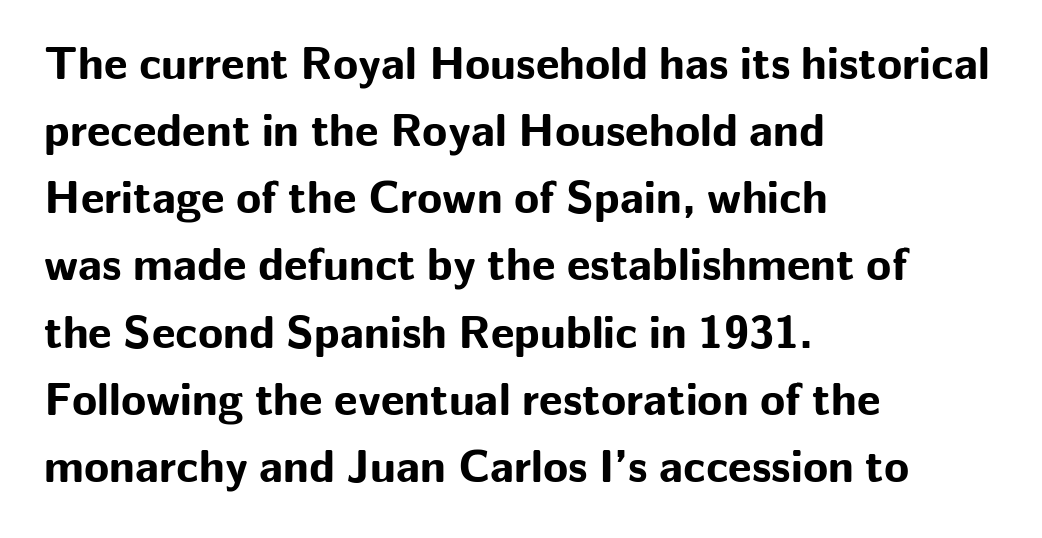
You can tell it's not italic because the verticals are truly vertical. The line-height multiplier appears to be the usual default. The rendering uses natural spacing where letterforms have individual widths. This rendering employs a face without finishing strokes, i.e., a sans-serif. Each glyph is drawn with heavy, bold strokes. Descender tails drop into unmarked territory.
